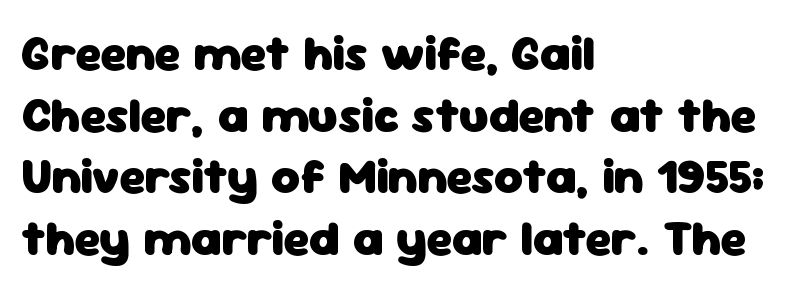
{"serif": "no", "italic": "no", "bold": "yes", "weight": "heavy", "width": "normal", "stroke_contrast": "low", "x_height": "medium", "monospaced": "no", "underline": "no", "align": "left", "line_spacing": "normal", "line_spacing_ratio": 1.26, "letter_spacing": "normal", "letter_spacing_em": 0.0, "glyph_px": 49}
